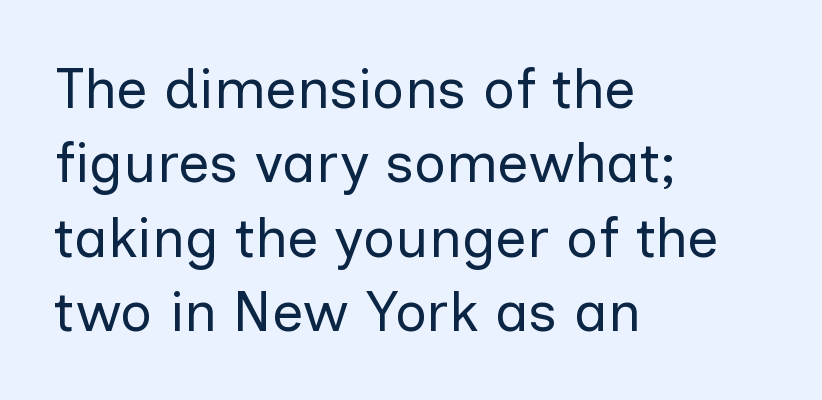
Is this a fixed-width face? No — the glyphs have proportional, varying widths. The typesetter chose a ragged-right arrangement here. The area under the type is left untouched. Is there much room between lines? A standard amount, neither cramped nor airy. It's the straight-up-and-down kind of type. Bold? No — there's no thickening of the strokes.
